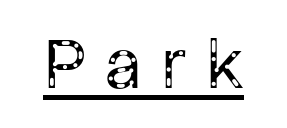
Nope, no serifs anywhere on these letters. The letters advance in unequal steps, a hallmark of proportional type. The line texture is sparse and dotted thanks to wide tracking. The rendering uses the underline text-decoration. These lines were composed using upright roman letters.
